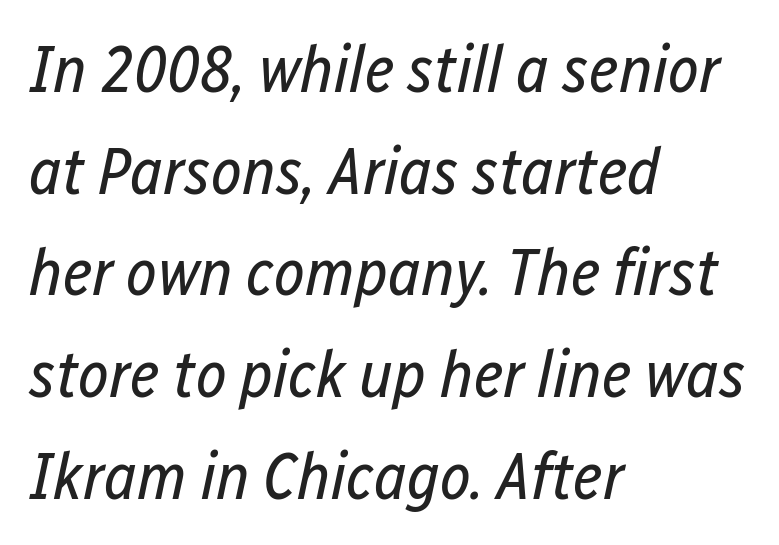
{"italic": "yes", "lean": "right", "slant_degrees": 12, "bold": "no", "weight": "regular", "width": "condensed", "stroke_contrast": "low", "x_height": "medium", "monospaced": "no", "underline": "no", "align": "left", "line_spacing": "normal", "line_spacing_ratio": 1.54, "letter_spacing": "normal", "letter_spacing_em": 0.0, "glyph_px": 66}
